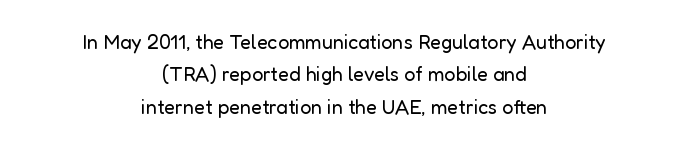
How would I describe the line gaps? Plain and ordinary. Is this a heavy cut? Hardly; it is regular or lighter. Typeset on center — no edge is straight. These lines were composed using upright roman letters. Anything drawn beneath the words? Only blank space. The type is set solid horizontally, with unmodified tracking.
